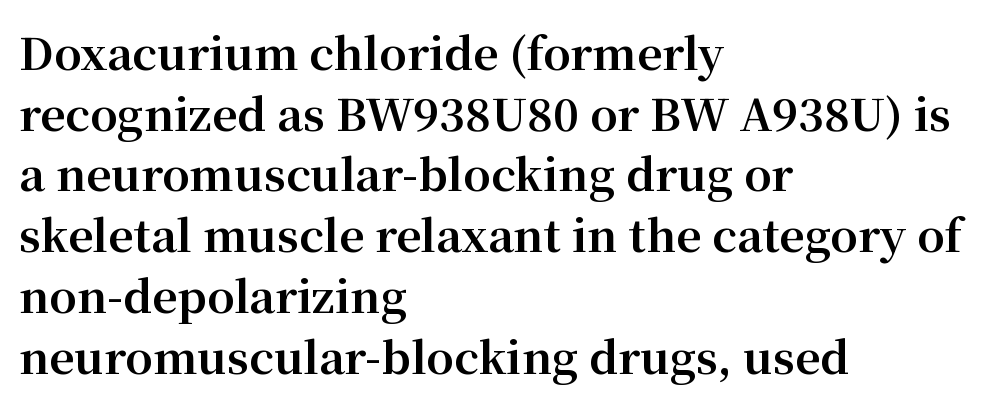
Q: Is the text bold? A: Yes.
Q: Is the text italic (slanted)? A: No, it is upright.
Q: Is the typeface a serif or a sans-serif typeface? A: Serif.
Q: Is the text underlined? A: No.
Q: How is the paragraph aligned? A: Left-aligned.
Q: Is the spacing between letters normal or unusually wide? A: Normal.
Q: Is the spacing between lines tight, normal or loose? A: Normal.
Q: Width (condensed, normal, or wide)? A: Normal.
Q: Stroke contrast? A: Medium.
Q: x-height? A: Medium.
Q: Monospaced? A: No.
